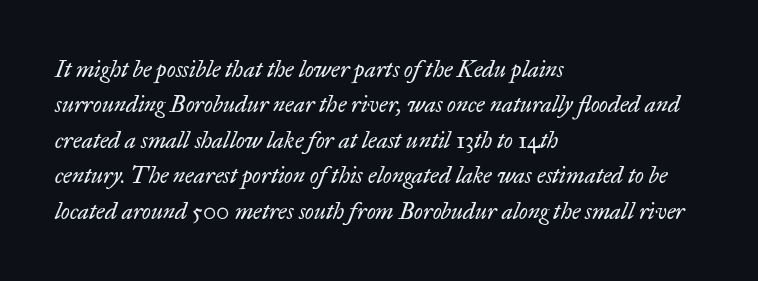
A light-to-regular cut is what we see here. What stands out about the letter spacing? Nothing — it is the standard amount. Characters are canted at an angle relative to the baseline's perpendicular. The line-height multiplier appears to be the usual default. The rag falls on the right side of this text block. The words here are not underlined.
